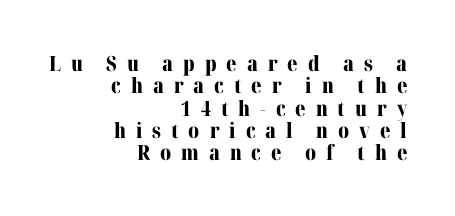
Q: Is the text bold? A: Yes.
Q: Is the text italic (slanted)? A: No, it is upright.
Q: Is the text underlined? A: No.
Q: How is the paragraph aligned? A: Right-aligned.
Q: Is the spacing between letters normal or unusually wide? A: Unusually wide.
Q: Is the spacing between lines tight, normal or loose? A: Tight.
